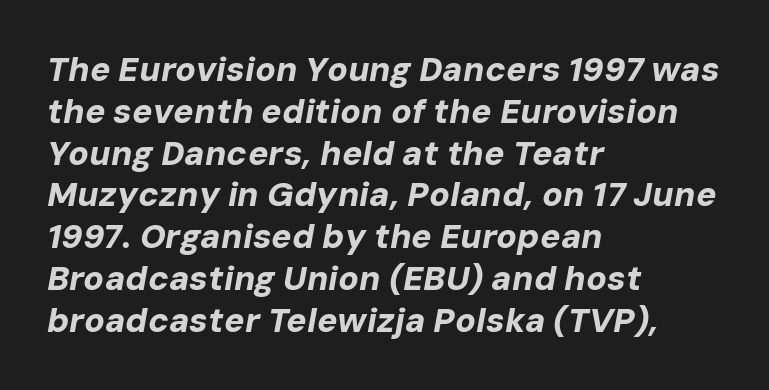
The image shows 34 px bold type, italic (leaning right); set left-aligned, line spacing 1.23x, normal letter spacing, not underlined; low stroke contrast and a medium x-height.
